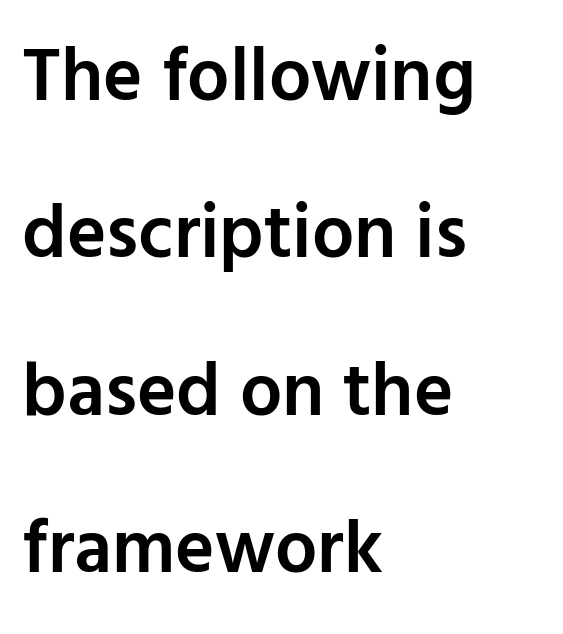
The image shows 75 px semibold sans-serif type, upright; set left-aligned, loose line spacing (2.1x), normal letter spacing, not underlined; low stroke contrast and a medium x-height.
